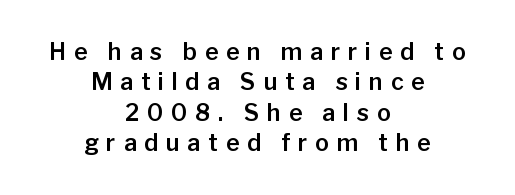
Each line is balanced around a shared central axis. One glance says typical: line gaps are just what's usual. The letters stand straight up with perfectly vertical stems. There is plenty of visible air inserted between adjacent glyphs.
